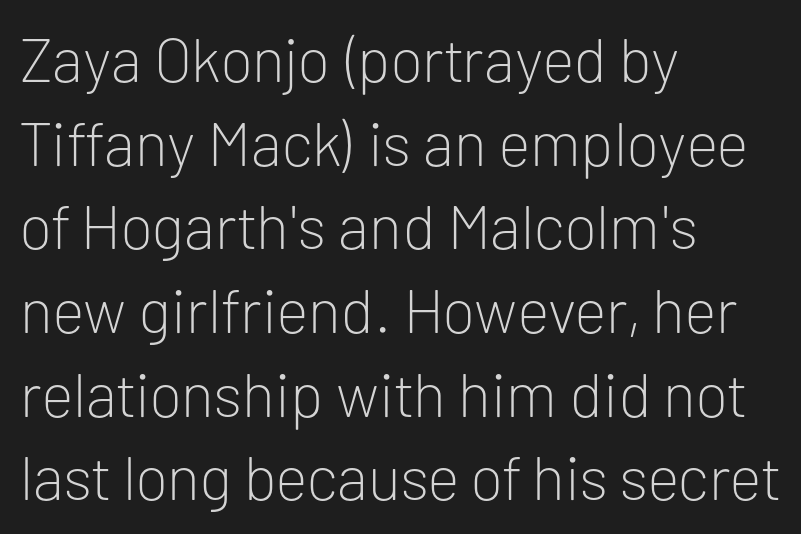
Each row of text sits above clean, open space. Glyph-to-glyph distance matches everyday printed text. The passage shown is typed in a proportional face where columns would drift. Characters remain perfectly vertical along every line.
